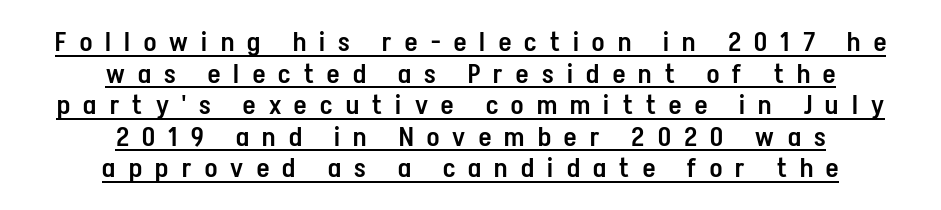
Q: Is the text bold? A: Semi-bold.
Q: Is the text italic (slanted)? A: No, it is upright.
Q: Is the text underlined? A: Yes.
Q: How is the paragraph aligned? A: Centered.
Q: Is the spacing between letters normal or unusually wide? A: Unusually wide.
